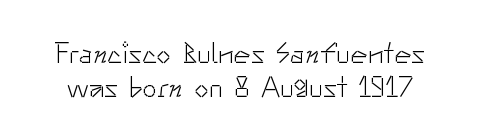
{"serif": "no", "italic": "no", "bold": "no", "weight": "light", "width": "normal", "stroke_contrast": "low", "x_height": "small", "monospaced": "no", "underline": "no", "line_spacing_ratio": 1.18, "letter_spacing": "normal", "letter_spacing_em": 0.0, "glyph_px": 29}
